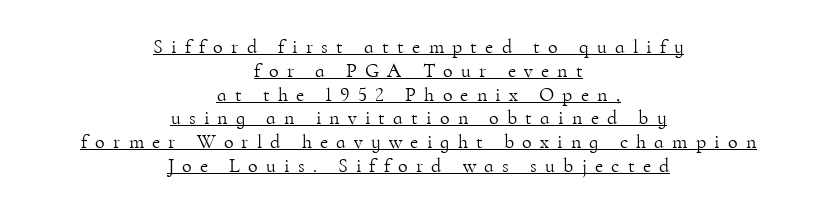
The face looks like a standard text weight, possibly lighter. Notice how the stems are strictly vertical — no italics here. Words appear elongated and porous because spacing is wide. The sample's only ornament is a line tracing under the words.
